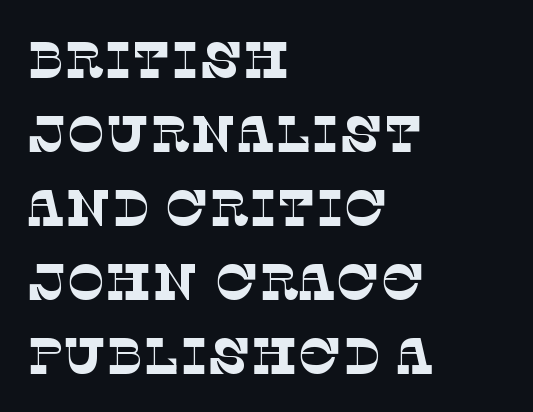
{"serif": "yes", "bold": "no", "weight": "thin", "width": "normal", "stroke_contrast": "low", "x_height": "large", "monospaced": "no", "underline": "no", "align": "left", "line_spacing": "normal", "line_spacing_ratio": 1.45, "letter_spacing": "normal", "letter_spacing_em": 0.0, "glyph_px": 51}
